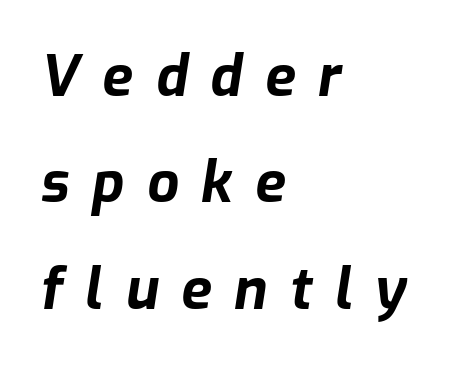
{"italic": "yes", "lean": "right", "slant_degrees": 9, "bold": "yes", "weight": "bold", "width": "normal", "stroke_contrast": "low", "x_height": "medium", "monospaced": "no", "underline": "no", "align": "left", "line_spacing": "loose", "line_spacing_ratio": 1.9, "letter_spacing": "wide", "letter_spacing_em": 0.4, "glyph_px": 56}
